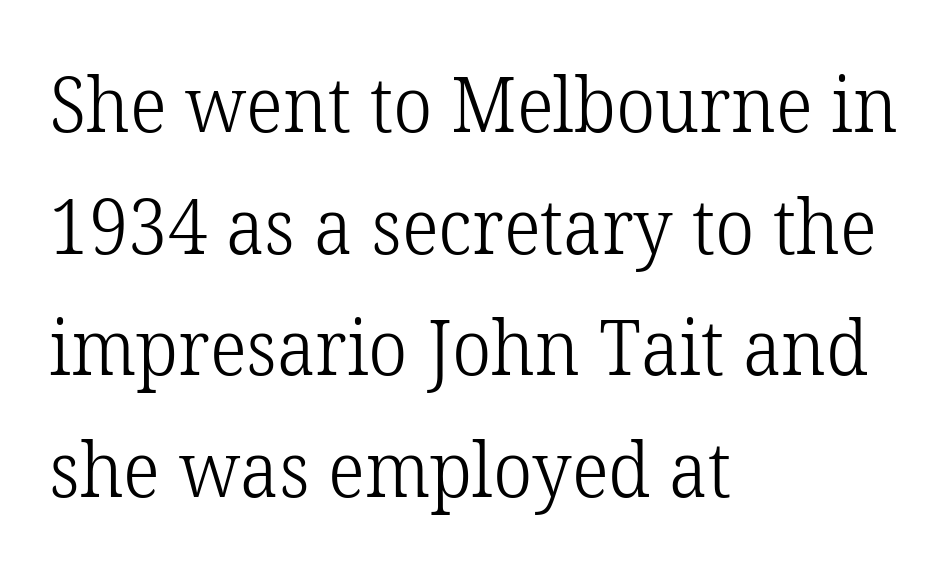
Q: Is the text bold? A: No.
Q: Is the text italic (slanted)? A: No, it is upright.
Q: Is the typeface a serif or a sans-serif typeface? A: Serif.
Q: Is the text underlined? A: No.
Q: How is the paragraph aligned? A: Left-aligned.
Q: Is the spacing between letters normal or unusually wide? A: Normal.
Q: Is the spacing between lines tight, normal or loose? A: Normal.
Q: Width (condensed, normal, or wide)? A: Normal.
Q: Stroke contrast? A: Low.
Q: x-height? A: Medium.
Q: Monospaced? A: No.
